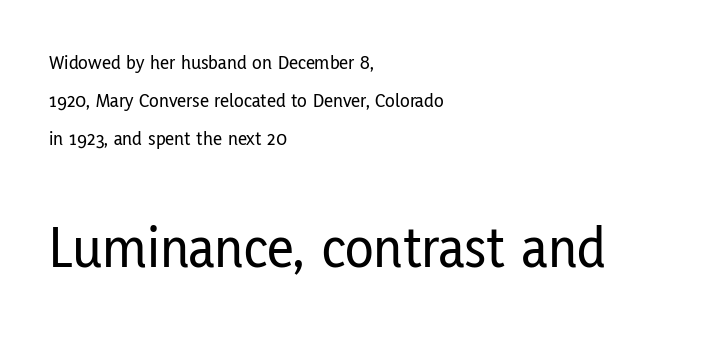
{"serif": "no", "italic": "no", "width": "condensed", "stroke_contrast": "low", "x_height": "medium", "monospaced": "no", "underline": "no", "align": "left", "line_spacing": "loose", "line_spacing_ratio": 1.9, "letter_spacing": "normal", "letter_spacing_em": 0.0, "larger_block": "second", "size_ratio": 2.95, "glyph_px": 59}
